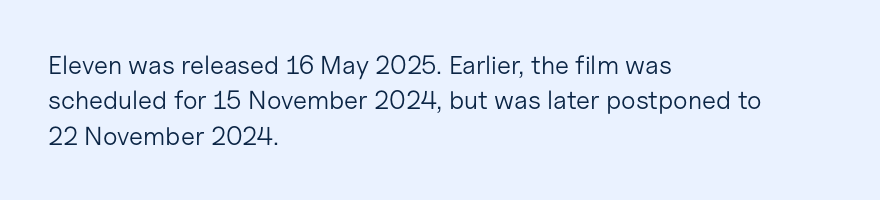
Vertically, the passage feels balanced, rows spaced as you'd expect. No italicization has been applied; the sample stays upright. A bare baseline throughout the passage. Think standard paragraph weight, or any step lighter than that.
